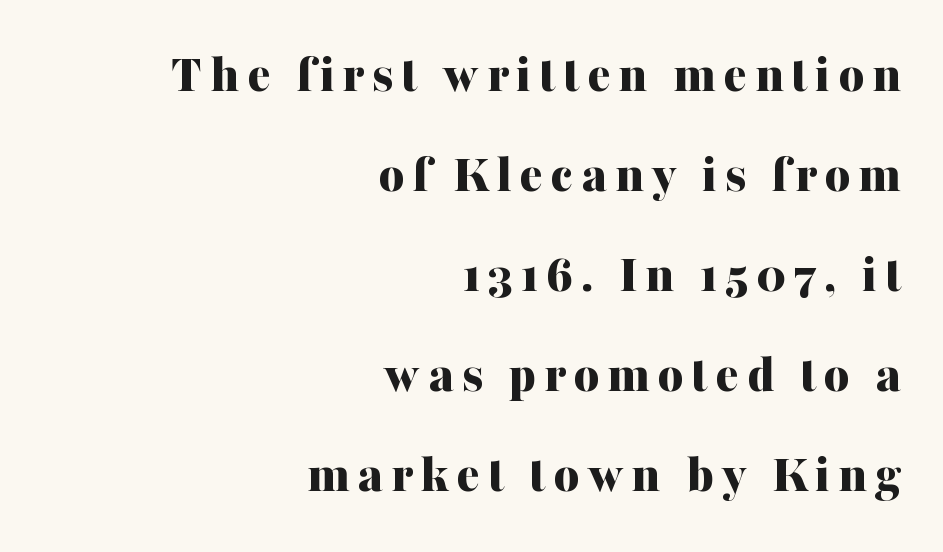
{"serif": "yes", "italic": "no", "bold": "yes", "weight": "bold", "width": "normal", "stroke_contrast": "medium", "x_height": "medium", "monospaced": "no", "underline": "no", "align": "right", "line_spacing_ratio": 1.82, "glyph_px": 55}
